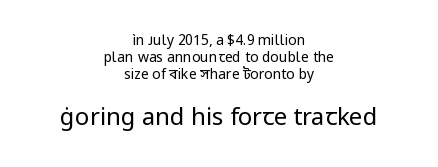
The image shows 24 px text type, upright; set centered, line spacing 1.2x, normal letter spacing, not underlined; the second (bottom) block is 1.71x larger.
